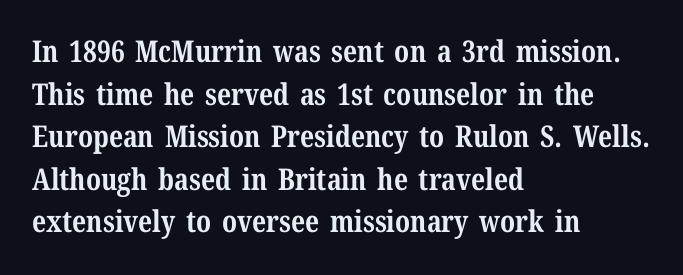
{"serif": "yes", "italic": "no", "bold": "yes", "weight": "bold", "width": "normal", "stroke_contrast": "medium", "x_height": "medium", "monospaced": "no", "underline": "no", "align": "left", "line_spacing": "normal", "line_spacing_ratio": 1.42, "letter_spacing": "normal", "letter_spacing_em": 0.0, "glyph_px": 30}
